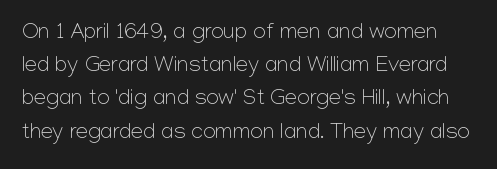
Nobody drew a line under any word here. The letters stand straight up with perfectly vertical stems. Is the type heavy? It reads as light-to-regular instead. The type is set solid horizontally, with unmodified tracking. The lines sit at an ordinary, default distance from one another.
